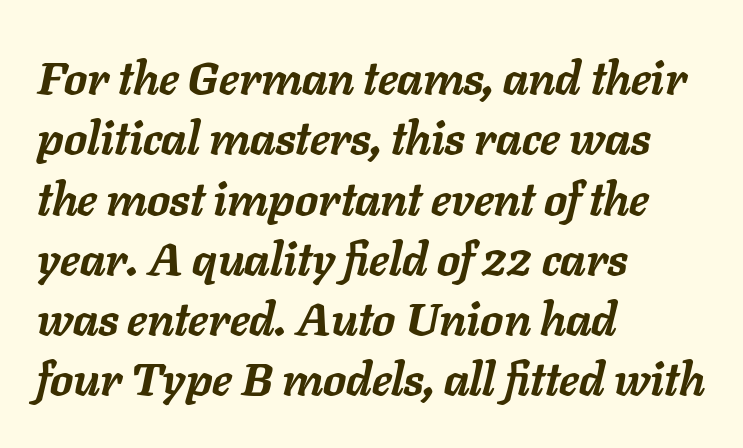
{"italic": "yes", "lean": "right", "slant_degrees": 11, "bold": "yes", "weight": "semibold", "width": "normal", "stroke_contrast": "low", "x_height": "medium", "monospaced": "no", "underline": "no", "align": "left", "line_spacing": "normal", "line_spacing_ratio": 1.31, "letter_spacing": "normal", "letter_spacing_em": 0.0, "glyph_px": 46}
